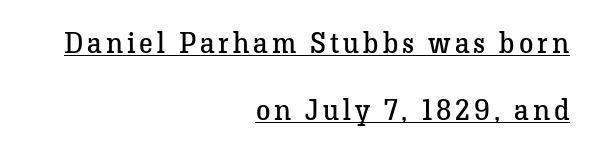
A roman cut, with each character standing at attention. This sample is right-justified, so line beginnings fall wherever the words allow. These lines are rendered in a variable-pitch font. The strokes carry an ordinary text weight at most. The rendering uses the underline text-decoration.
